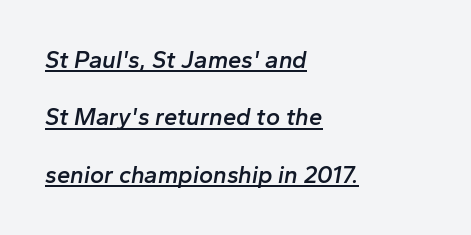
Every letter is mildly thick-stroked: semibold rather than bold. You could fit nearly another row in the gap between these rows. What decoration does the sample have? An underline. Reading down the block, your eye returns to a fixed left position each line. The whole block is typeset with a tilt.
